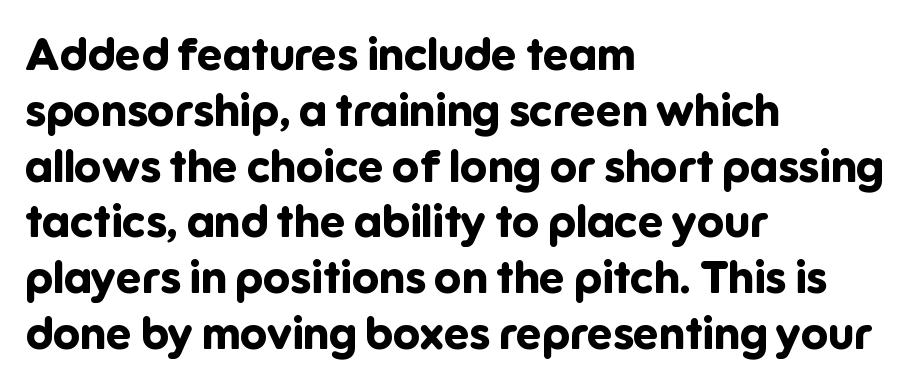
{"serif": "no", "italic": "no", "bold": "yes", "weight": "bold", "width": "normal", "stroke_contrast": "low", "x_height": "medium", "monospaced": "no", "underline": "no", "align": "left", "line_spacing_ratio": 1.24, "letter_spacing": "normal", "letter_spacing_em": 0.0, "glyph_px": 45}
